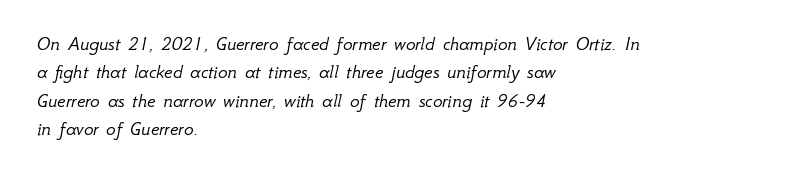
The image shows 20 px text type, italic (leaning right); set left-aligned, normal line spacing (1.42x), normal letter spacing, not underlined.
